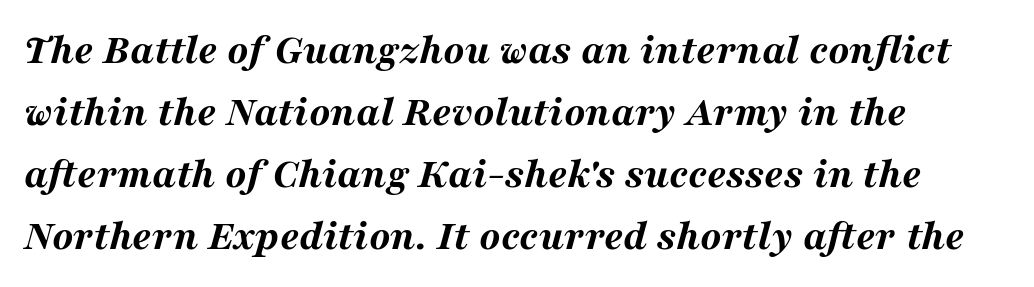
The image shows 43 px bold, wide type, italic (leaning right); set left-aligned, normal line spacing (1.44x), normal letter spacing, not underlined; medium stroke contrast and a medium x-height.
